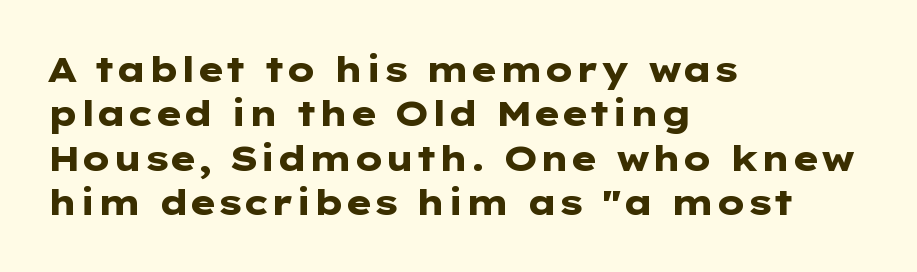
Q: Is the text bold? A: Yes.
Q: Is the text italic (slanted)? A: No, it is upright.
Q: Is the typeface a serif or a sans-serif typeface? A: Sans-serif.
Q: Is the text underlined? A: No.
Q: How is the paragraph aligned? A: Left-aligned.
Q: Is the spacing between letters normal or unusually wide? A: Normal.
Q: Is the spacing between lines tight, normal or loose? A: Normal.
Q: Width (condensed, normal, or wide)? A: Wide.
Q: Stroke contrast? A: Low.
Q: x-height? A: Medium.
Q: Monospaced? A: No.
